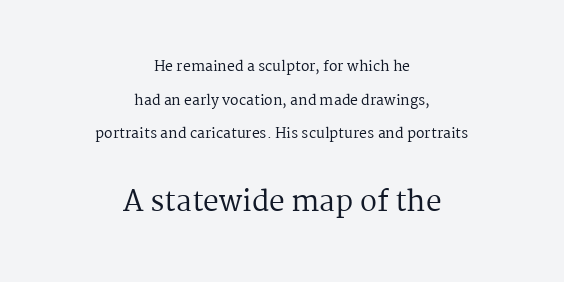
The image shows 28 px regular-weight serif type, upright; set centered, loose line spacing (2.41x), normal letter spacing, not underlined; the second (bottom) block is 2.0x larger; medium stroke contrast and a medium x-height.
